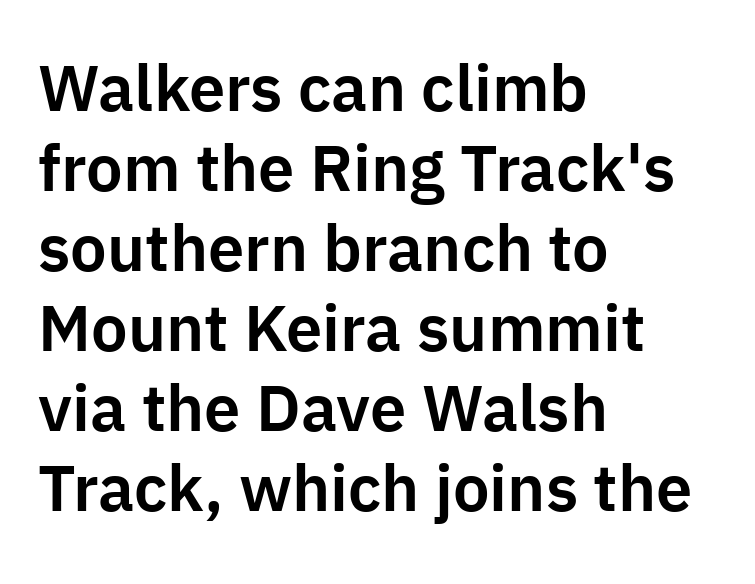
The image shows 65 px sans-serif type, upright; set left-aligned, line spacing 1.23x, normal letter spacing, not underlined; low stroke contrast and a medium x-height.
